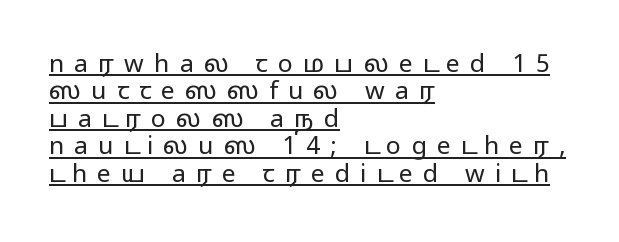
When letters stand straight like this, we call the style roman or upright. Caption: expanded tracking, letters set apart. Notice how a bar underscores the lettering throughout. No letter is thick-stroked: the sample isn't bold. These lines are set flush left with a ragged right edge.
